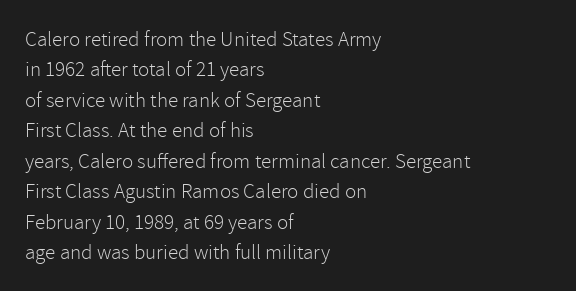
The image shows 21 px text type, upright; set left-aligned, normal line spacing (1.45x), normal letter spacing, not underlined.
